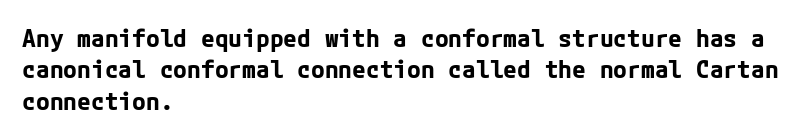
The image shows 25 px bold type, upright; set left-aligned, normal line spacing (1.26x), normal letter spacing, not underlined.
